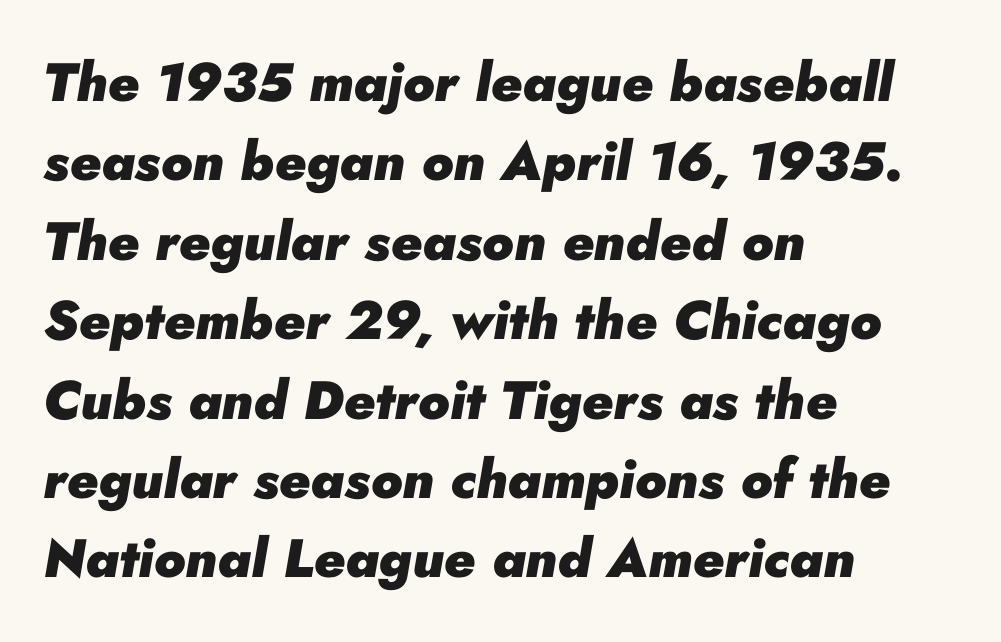
{"italic": "yes", "lean": "right", "slant_degrees": 10, "bold": "yes", "weight": "heavy", "width": "normal", "stroke_contrast": "low", "x_height": "small", "monospaced": "no", "underline": "no", "align": "left", "line_spacing": "normal", "line_spacing_ratio": 1.47, "letter_spacing": "normal", "letter_spacing_em": 0.0, "glyph_px": 54}
